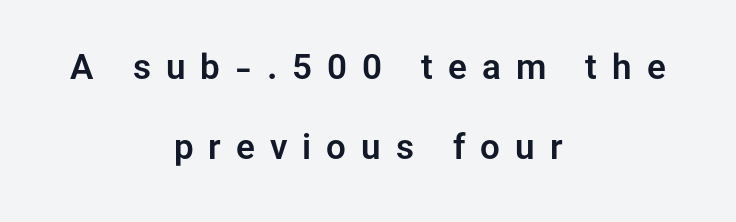
Q: Is the text italic (slanted)? A: No, it is upright.
Q: Is the typeface a serif or a sans-serif typeface? A: Sans-serif.
Q: Is the text underlined? A: No.
Q: How is the paragraph aligned? A: Centered.
Q: Is the spacing between letters normal or unusually wide? A: Unusually wide.
Q: Is the spacing between lines tight, normal or loose? A: Loose.
Q: Width (condensed, normal, or wide)? A: Normal.
Q: Stroke contrast? A: Low.
Q: x-height? A: Medium.
Q: Monospaced? A: No.
